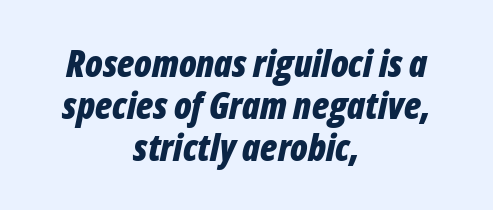
The image shows 37 px bold, condensed type, italic (leaning right); set centered, tight line spacing (1.14x), normal letter spacing, not underlined; low stroke contrast and a medium x-height.
